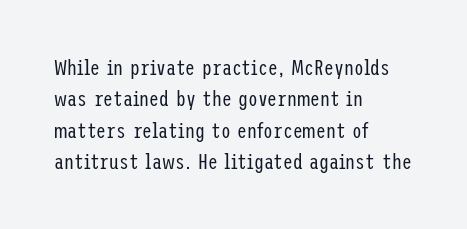
{"italic": "no", "bold": "no", "underline": "no", "align": "left", "line_spacing": "normal", "line_spacing_ratio": 1.43, "letter_spacing": "normal", "letter_spacing_em": 0.0, "glyph_px": 22}
